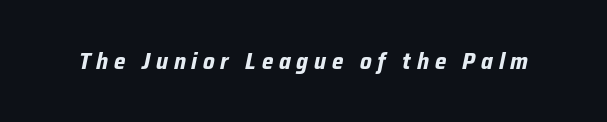
{"italic": "yes", "lean": "right", "slant_degrees": 12, "bold": "yes", "underline": "no", "letter_spacing": "wide", "letter_spacing_em": 0.25, "glyph_px": 23}
